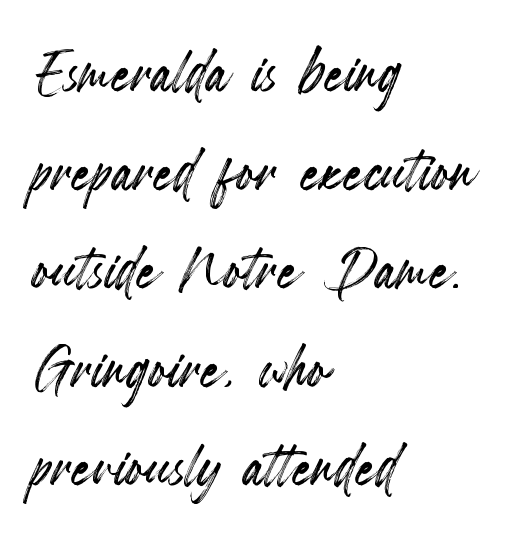
{"width": "condensed", "x_height": "small", "monospaced": "no", "underline": "no", "align": "left", "line_spacing": "normal", "line_spacing_ratio": 1.28, "letter_spacing": "normal", "letter_spacing_em": 0.0, "glyph_px": 77}
